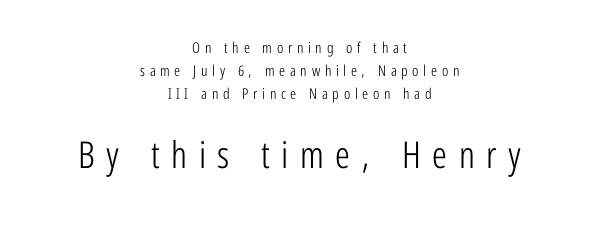
{"serif": "no", "italic": "no", "bold": "no", "weight": "light", "width": "condensed", "stroke_contrast": "low", "x_height": "medium", "monospaced": "no", "underline": "no", "align": "center", "line_spacing": "normal", "line_spacing_ratio": 1.53, "letter_spacing": "wide", "letter_spacing_em": 0.31, "larger_block": "second", "size_ratio": 2.47, "glyph_px": 37}
